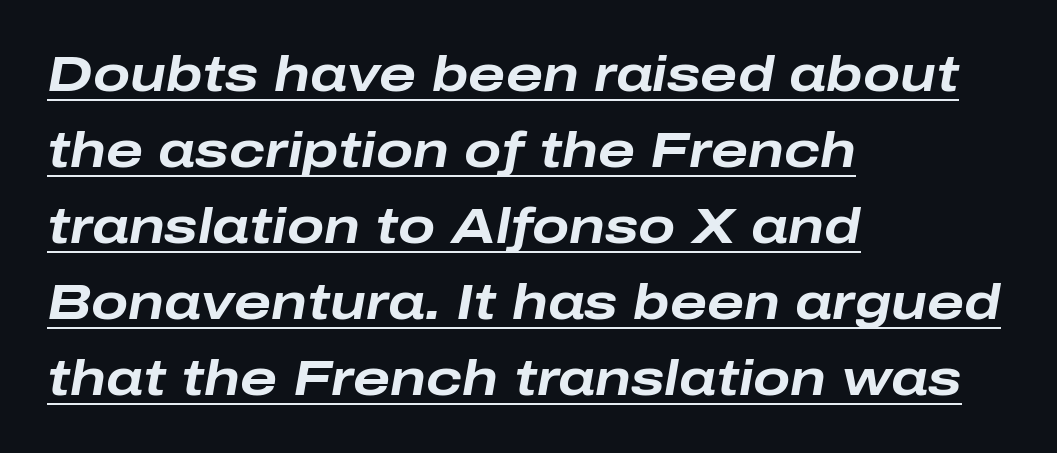
The image shows 49 px bold, wide type, italic (leaning right); set left-aligned, normal line spacing (1.55x), normal letter spacing, underlined; low stroke contrast and a medium x-height.
